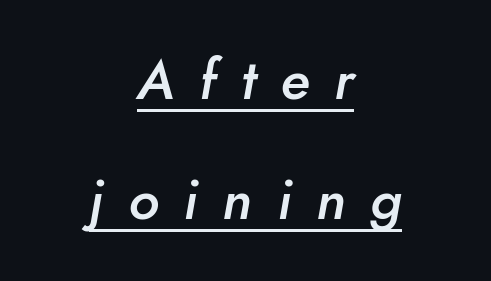
Decoration check: the copy is underlined. The whole block is typeset with a tilt. You could not count columns in this text — the font is proportionally spaced. Strokes here are thickened, but only to semibold level.
